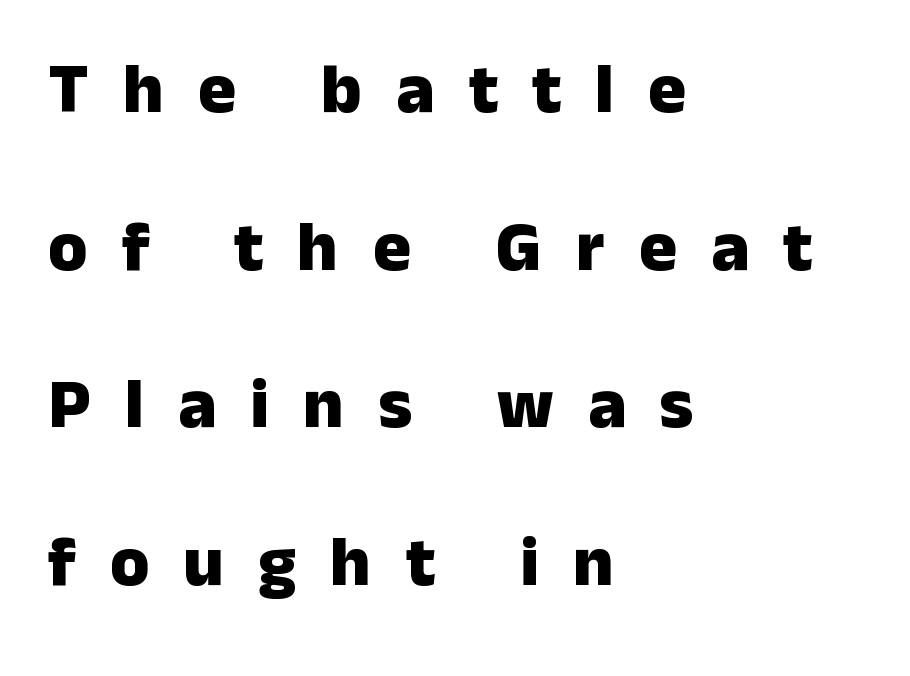
The image shows 71 px heavy sans-serif type, upright; set left-aligned, loose line spacing (2.22x), unusually wide letter spacing (+0.48 em), not underlined; low stroke contrast and a medium x-height.
